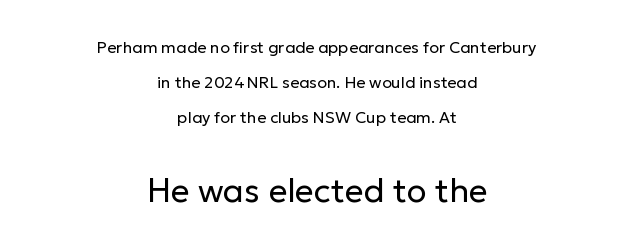
The strokes are not fattened; the text isn't bold. Is the lower block the larger one? Yes — the lower block carries the bigger type. The setting favours the middle, as headings and verse often do. Think of a printed novel: that variable character pitch is what you see here. Just letters on the line, the space beneath them empty.
